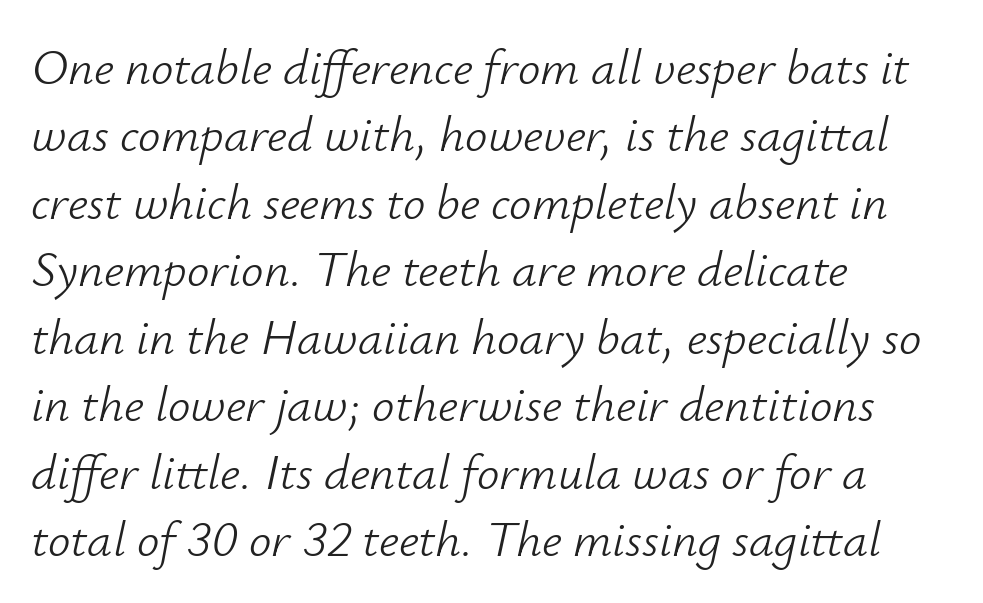
{"italic": "yes", "lean": "right", "slant_degrees": 12, "bold": "no", "weight": "light", "width": "normal", "stroke_contrast": "low", "x_height": "small", "monospaced": "no", "underline": "no", "align": "left", "line_spacing": "normal", "line_spacing_ratio": 1.35, "letter_spacing": "normal", "letter_spacing_em": 0.0, "glyph_px": 50}
